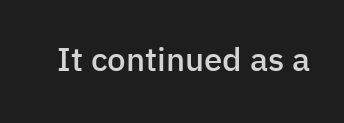
These lines keep a tight, regular rhythm from letter to letter. Do the characters align in a grid? No, the font is proportional. Only glyphs here, with clear space below each row. The font's upright variant was chosen for this text.
